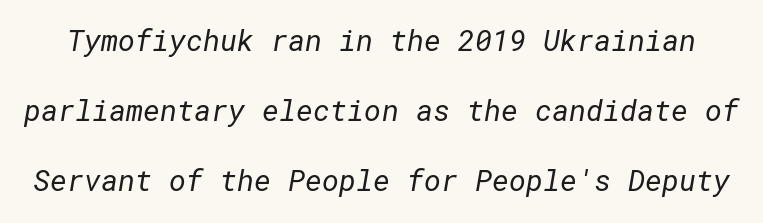
The block of text is sparse from top to bottom, with ample space between rows. The gap between lines stays unmarked. No letter is thick-stroked: the sample isn't bold. Letterform terminals end flat and unadorned throughout the passage. Compared with typical body copy, the letter spacing here is the same.
